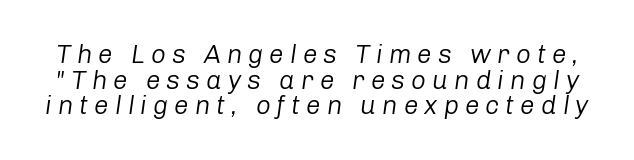
{"italic": "yes", "lean": "right", "slant_degrees": 8, "bold": "no", "underline": "no", "line_spacing": "tight", "line_spacing_ratio": 0.99, "letter_spacing": "wide", "letter_spacing_em": 0.23, "glyph_px": 26}
